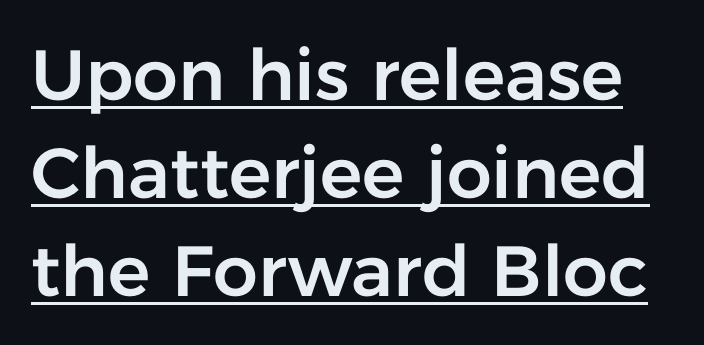
Q: Is the text italic (slanted)? A: No, it is upright.
Q: Is the typeface a serif or a sans-serif typeface? A: Sans-serif.
Q: Is the text underlined? A: Yes.
Q: Is the spacing between letters normal or unusually wide? A: Normal.
Q: Is the spacing between lines tight, normal or loose? A: Normal.
Q: Width (condensed, normal, or wide)? A: Normal.
Q: Stroke contrast? A: Low.
Q: x-height? A: Medium.
Q: Monospaced? A: No.
